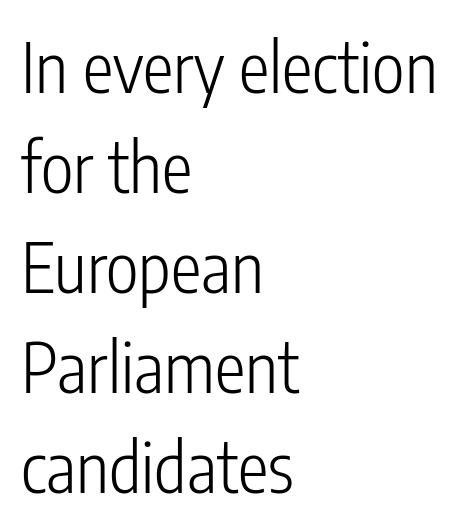
The image shows 69 px light, condensed sans-serif type, upright; set left-aligned, normal line spacing (1.45x), normal letter spacing, not underlined; low stroke contrast and a medium x-height.
